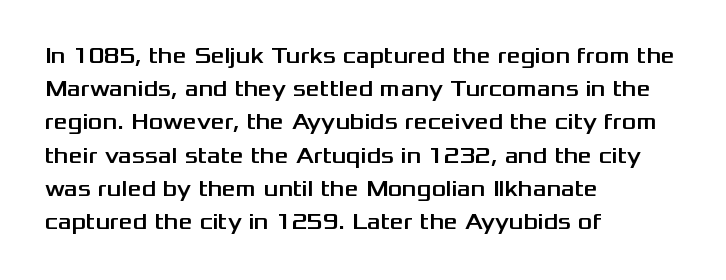
These lines keep a tight, regular rhythm from letter to letter. Vertical spacing — default. No word sits above an underline. The setting favours the left margin, as ordinary paragraphs usually do. The font's upright variant was chosen for this text.
